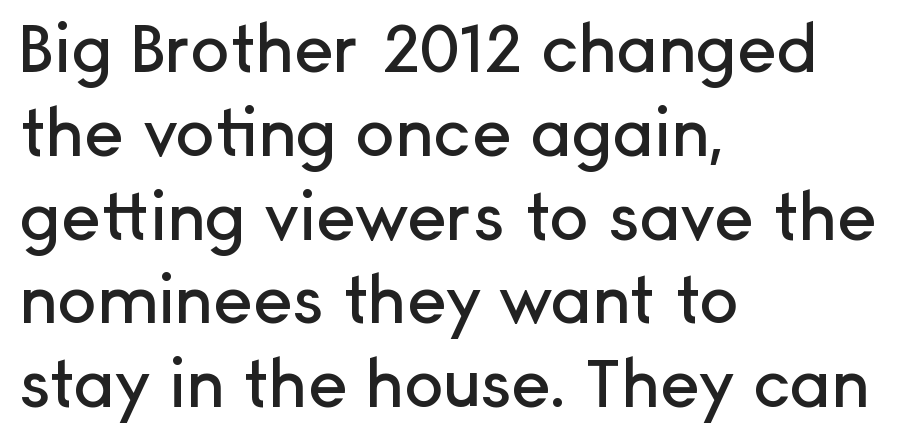
Note the varied advance widths — an 'i' is clearly narrower than an 'm'. Descenders hang freely into open space. The compositor pushed each line to the left boundary. Rows of type keep a routine distance in the vertical direction.
